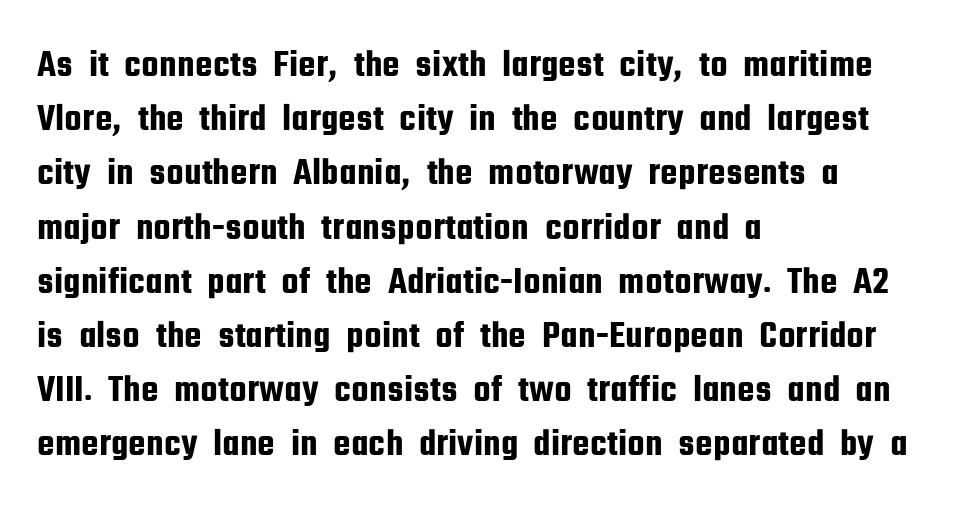
{"serif": "no", "italic": "no", "width": "condensed", "stroke_contrast": "low", "x_height": "medium", "monospaced": "no", "underline": "no", "align": "left", "line_spacing": "normal", "line_spacing_ratio": 1.39, "letter_spacing": "normal", "letter_spacing_em": 0.0, "glyph_px": 39}
